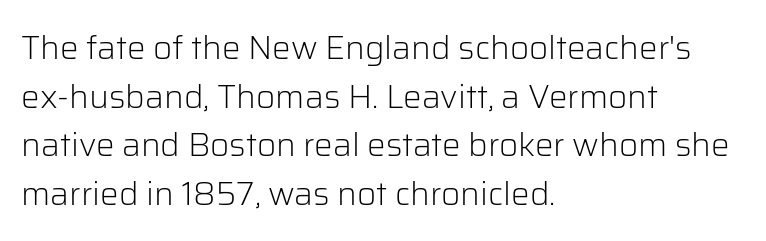
{"serif": "no", "italic": "no", "bold": "no", "weight": "light", "width": "normal", "stroke_contrast": "low", "x_height": "medium", "monospaced": "no", "underline": "no", "align": "left", "line_spacing": "normal", "line_spacing_ratio": 1.47, "letter_spacing": "normal", "letter_spacing_em": 0.0, "glyph_px": 33}
